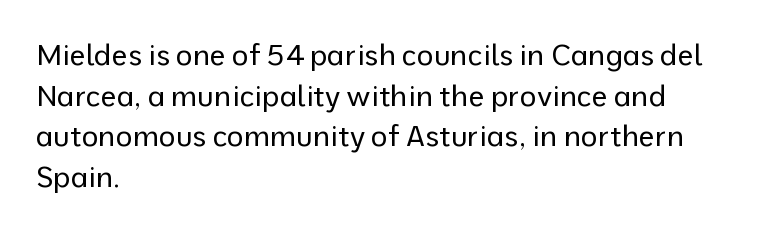
The image shows 29 px regular-weight sans-serif type, upright; set left-aligned, normal line spacing (1.4x), normal letter spacing, not underlined; low stroke contrast and a medium x-height.
